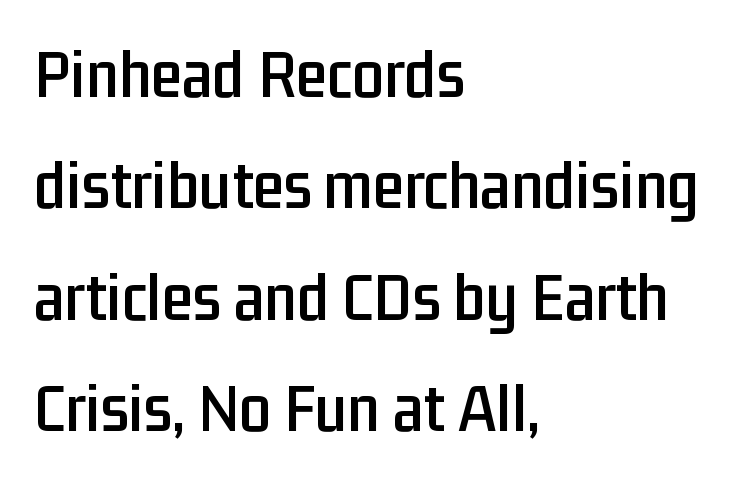
The image shows 71 px condensed sans-serif type, upright; set left-aligned, normal line spacing (1.57x), normal letter spacing, not underlined; low stroke contrast and a medium x-height.
